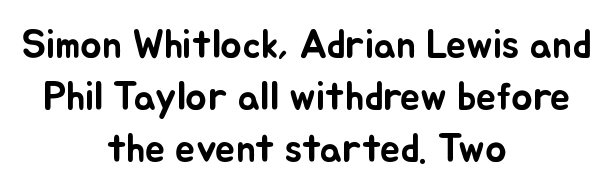
Q: Is the text italic (slanted)? A: No, it is upright.
Q: Is the text underlined? A: No.
Q: How is the paragraph aligned? A: Centered.
Q: Is the spacing between letters normal or unusually wide? A: Normal.
Q: Is the spacing between lines tight, normal or loose? A: Normal.
Q: Width (condensed, normal, or wide)? A: Normal.
Q: Stroke contrast? A: Low.
Q: x-height? A: Small.
Q: Monospaced? A: No.
